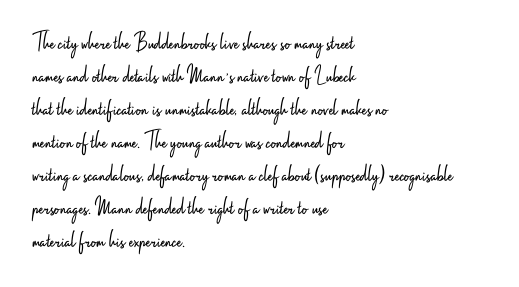
{"bold": "no", "underline": "no", "align": "left", "line_spacing": "normal", "line_spacing_ratio": 1.32, "letter_spacing": "normal", "letter_spacing_em": 0.0, "glyph_px": 25}
